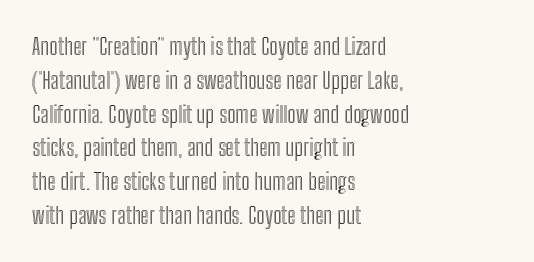
{"italic": "no", "underline": "no", "align": "left", "line_spacing": "normal", "line_spacing_ratio": 1.47, "letter_spacing": "normal", "letter_spacing_em": 0.0, "glyph_px": 23}
